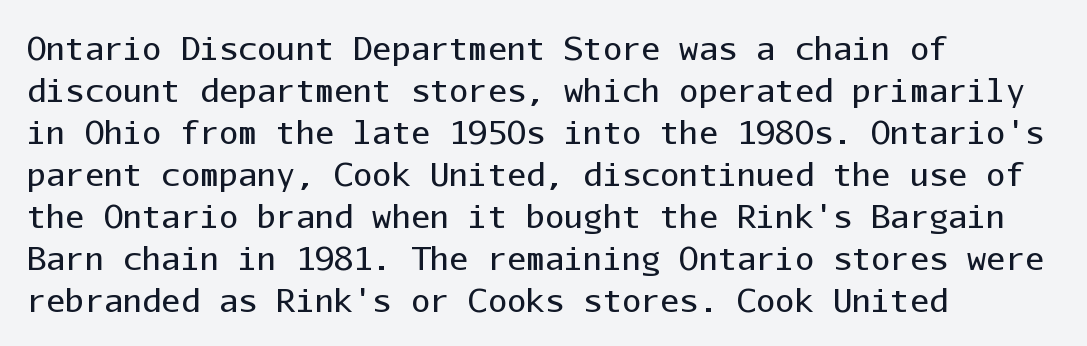
{"serif": "no", "italic": "no", "bold": "no", "weight": "regular", "width": "normal", "stroke_contrast": "low", "x_height": "medium", "monospaced": "yes", "underline": "no", "align": "left", "line_spacing": "normal", "line_spacing_ratio": 1.31, "letter_spacing": "normal", "letter_spacing_em": 0.0, "glyph_px": 32}
